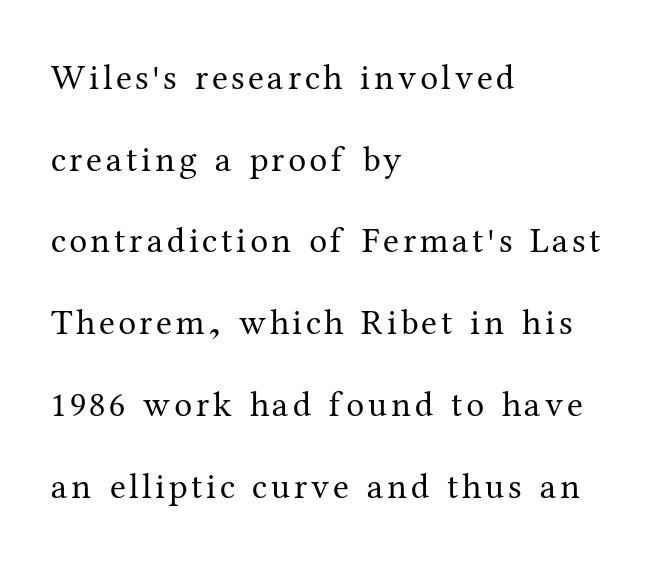
Q: Is the text bold? A: No.
Q: Is the text italic (slanted)? A: No, it is upright.
Q: Is the typeface a serif or a sans-serif typeface? A: Serif.
Q: Is the text underlined? A: No.
Q: How is the paragraph aligned? A: Left-aligned.
Q: Is the spacing between lines tight, normal or loose? A: Loose.
Q: Width (condensed, normal, or wide)? A: Normal.
Q: Stroke contrast? A: Medium.
Q: x-height? A: Medium.
Q: Monospaced? A: No.
